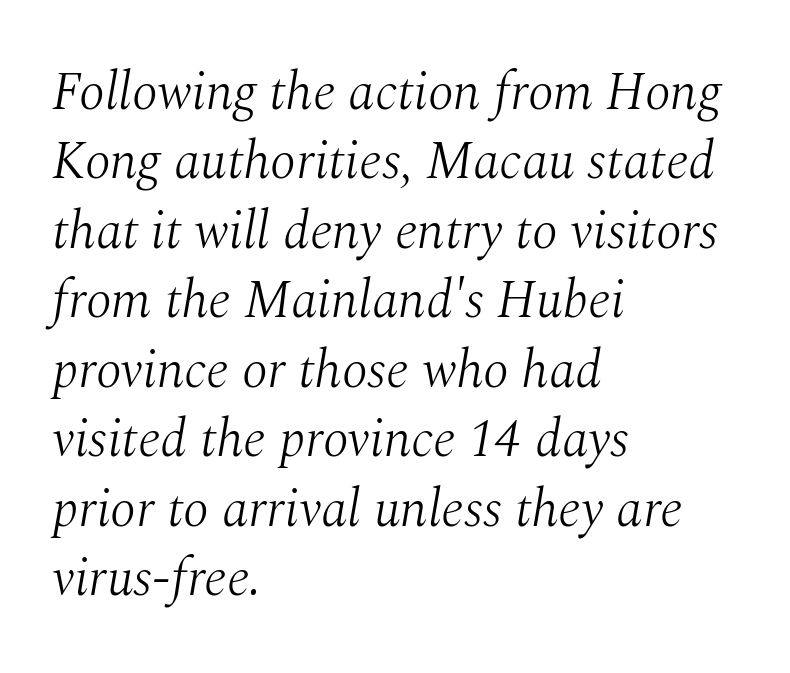
The image shows 53 px light serif type, italic (leaning right); set left-aligned, normal line spacing (1.31x), normal letter spacing, not underlined; medium stroke contrast and a medium x-height.
